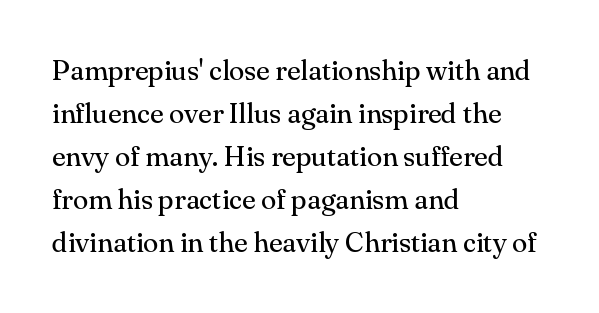
A serif font was chosen for this passage. Think of a printed novel: that variable character pitch is what you see here. Each word holds together tightly as a unit, with standard inter-letter gaps. All the whitespace from short lines collects on the right.
